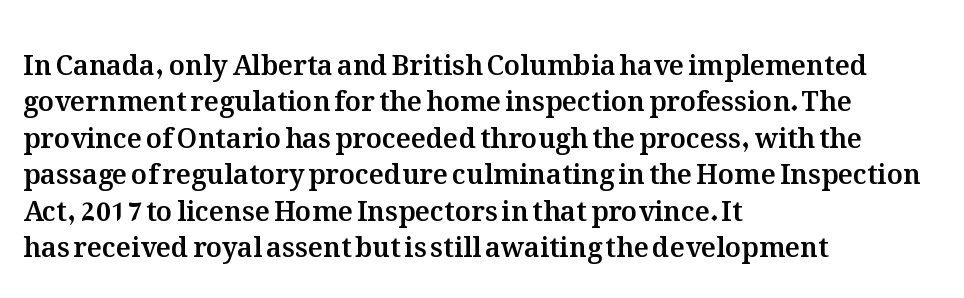
{"italic": "no", "underline": "no", "align": "left", "line_spacing": "normal", "line_spacing_ratio": 1.35, "letter_spacing": "normal", "letter_spacing_em": 0.0, "glyph_px": 27}
